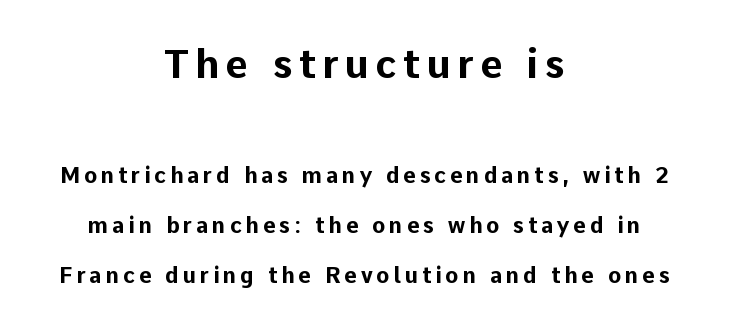
The image shows 39 px bold sans-serif type, upright; set centered, loose line spacing (2.29x), not underlined; the first (top) block is 1.77x larger; low stroke contrast and a medium x-height.
